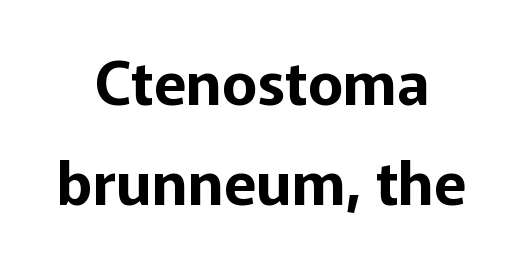
{"serif": "no", "italic": "no", "width": "normal", "stroke_contrast": "low", "x_height": "medium", "monospaced": "no", "underline": "no", "align": "center", "line_spacing": "normal", "line_spacing_ratio": 1.67, "letter_spacing": "normal", "letter_spacing_em": 0.0, "glyph_px": 60}
